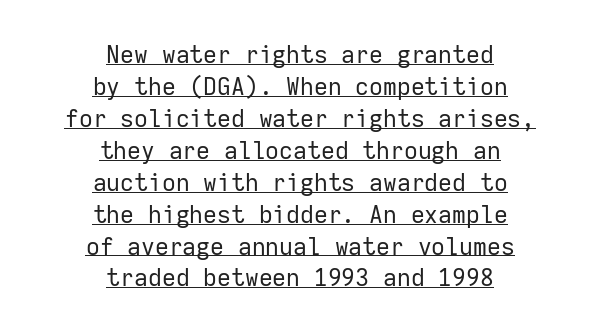
{"italic": "no", "bold": "no", "underline": "yes", "align": "center", "line_spacing": "normal", "line_spacing_ratio": 1.33, "letter_spacing": "normal", "letter_spacing_em": 0.0, "glyph_px": 24}
